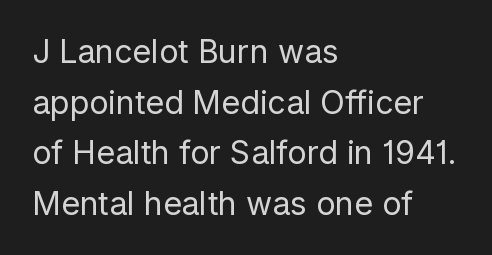
{"serif": "no", "italic": "no", "bold": "no", "weight": "regular", "width": "normal", "stroke_contrast": "low", "x_height": "medium", "monospaced": "no", "underline": "no", "align": "left", "line_spacing": "normal", "line_spacing_ratio": 1.58, "letter_spacing": "normal", "letter_spacing_em": 0.0, "glyph_px": 32}
